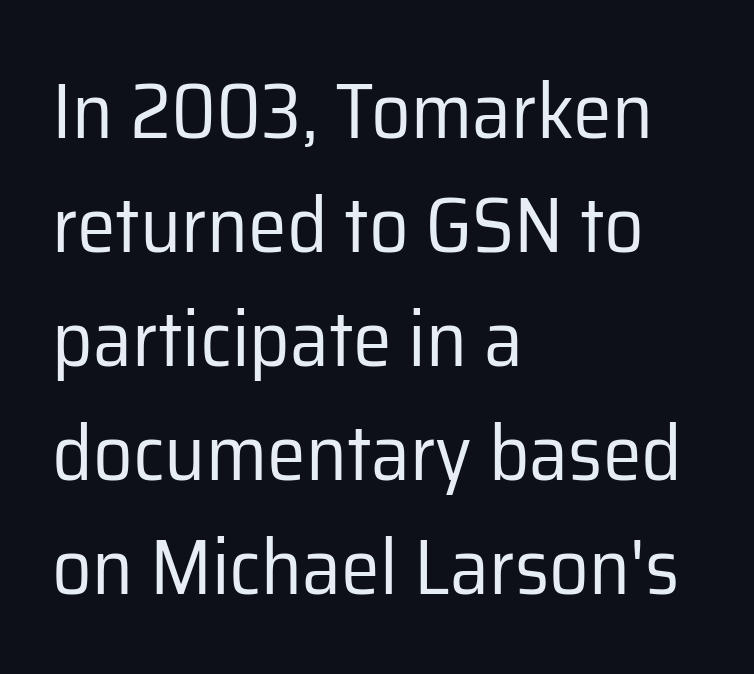
{"serif": "no", "italic": "no", "bold": "no", "weight": "regular", "width": "normal", "stroke_contrast": "low", "x_height": "medium", "monospaced": "no", "underline": "no", "align": "left", "line_spacing": "normal", "line_spacing_ratio": 1.46, "letter_spacing": "normal", "letter_spacing_em": 0.0, "glyph_px": 78}
